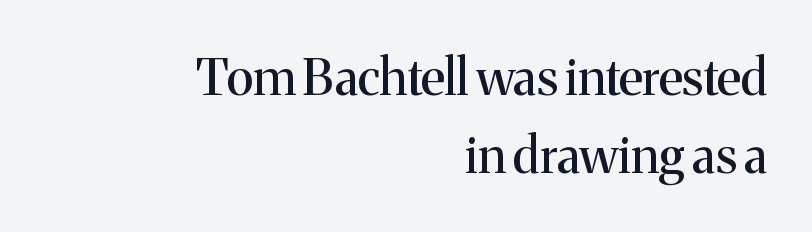
Q: Is the text italic (slanted)? A: No, it is upright.
Q: Is the typeface a serif or a sans-serif typeface? A: Serif.
Q: Is the text underlined? A: No.
Q: How is the paragraph aligned? A: Right-aligned.
Q: Is the spacing between letters normal or unusually wide? A: Normal.
Q: Is the spacing between lines tight, normal or loose? A: Normal.
Q: Width (condensed, normal, or wide)? A: Normal.
Q: Stroke contrast? A: Medium.
Q: x-height? A: Medium.
Q: Monospaced? A: No.
